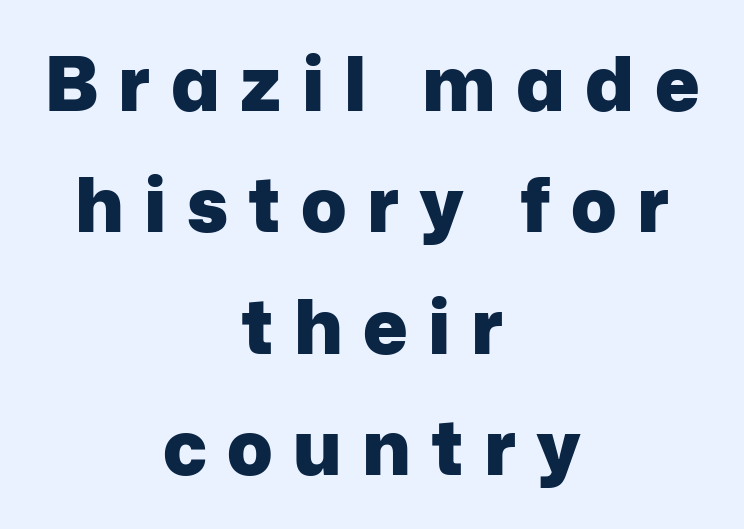
Evenly set lines give the paragraph a standard silhouette. Compared with typical body copy, the letter spacing here is much looser. Descender tails drop into unmarked territory. How heavy is the stroke? Heavy — this is a bold. The face used here is proportionally spaced, like ordinary book or web type.
